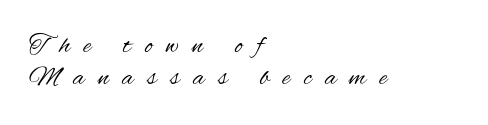
The image shows 27 px text type; set left-aligned, line spacing 1.2x, unusually wide letter spacing (+0.5 em), not underlined.
